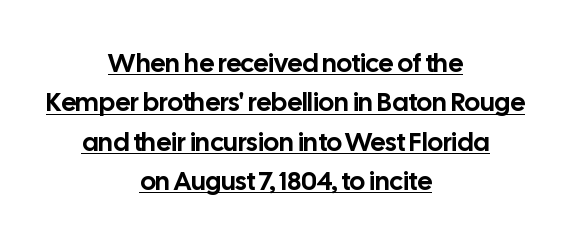
A continuous stroke trails under the words, as in a hyperlink. Tracking value appears to be zero — textbook default spacing. Posture: straight, roman, zero tilt. Students, observe: this is what conventionally led text looks like. Caption: multi-line text, centered on the measure.
